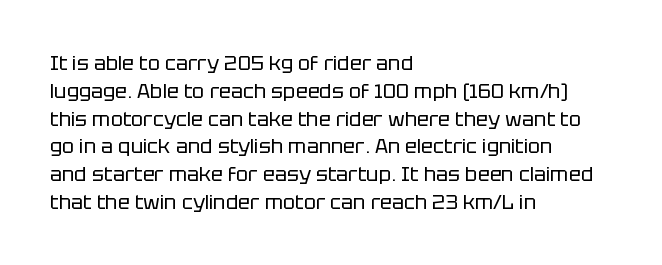
The image shows 20 px text type, upright; set left-aligned, normal line spacing (1.39x), normal letter spacing, not underlined.
